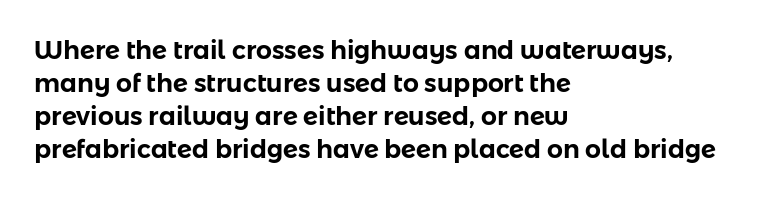
{"italic": "no", "underline": "no", "align": "left", "line_spacing": "normal", "line_spacing_ratio": 1.32, "letter_spacing": "normal", "letter_spacing_em": 0.0, "glyph_px": 25}
